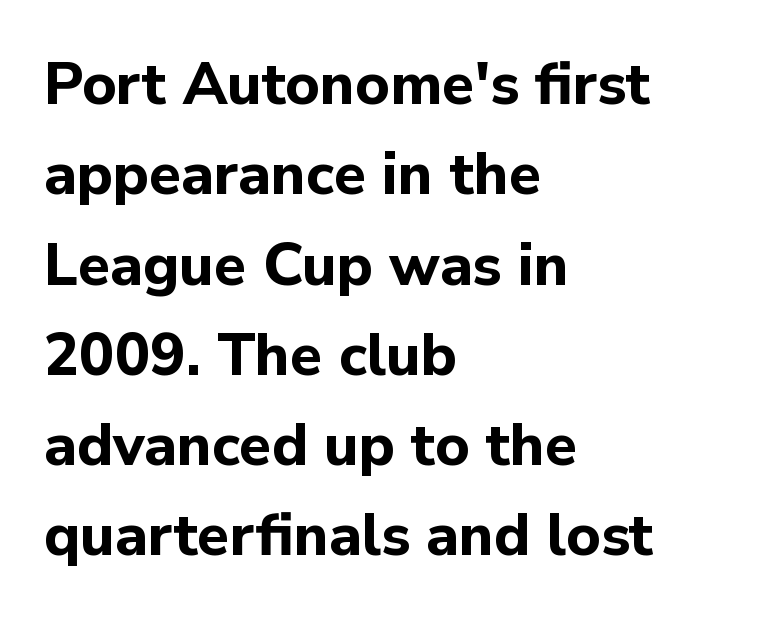
Character widths vary here, with narrow letters taking less room than wide ones. Do the letters lean? They stand straight. Underlining? Definitely not there. Check where the strokes stop: nothing finishes them off — pure sans. The horizontal fit of the characters is conventional and even.
